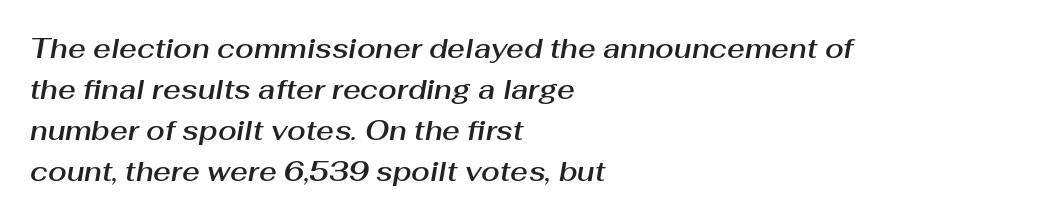
The image shows 27 px text type, italic (leaning right); set left-aligned, normal line spacing (1.52x), normal letter spacing, not underlined.
